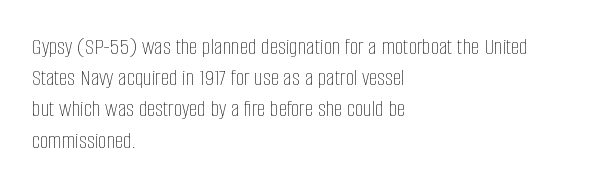
{"italic": "no", "bold": "no", "underline": "no", "align": "left", "line_spacing": "normal", "line_spacing_ratio": 1.3, "letter_spacing": "normal", "letter_spacing_em": 0.0, "glyph_px": 24}
